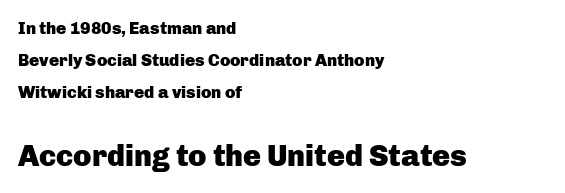
The image shows 30 px heavy sans-serif type, upright; set left-aligned, line spacing 1.87x, normal letter spacing, not underlined; the second (bottom) block is 1.76x larger; low stroke contrast and a medium x-height.
